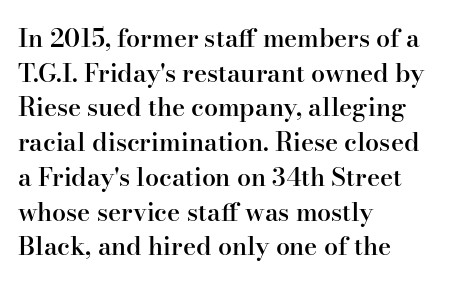
{"italic": "no", "bold": "semi", "underline": "no", "align": "left", "line_spacing": "normal", "line_spacing_ratio": 1.39, "letter_spacing": "normal", "letter_spacing_em": 0.0, "glyph_px": 25}
